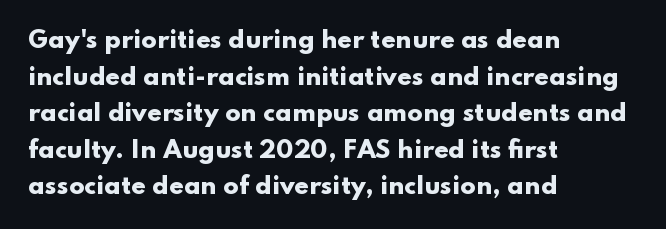
The image shows 23 px bold type, upright; set left-aligned, normal line spacing (1.59x), normal letter spacing, not underlined.
